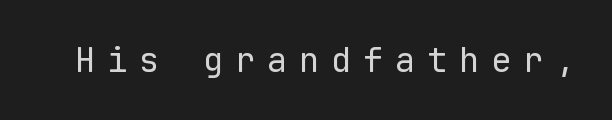
Q: Is the text bold? A: No.
Q: Is the text italic (slanted)? A: No, it is upright.
Q: Is the typeface a serif or a sans-serif typeface? A: Sans-serif.
Q: Is the text underlined? A: No.
Q: Is the spacing between letters normal or unusually wide? A: Unusually wide.
Q: Width (condensed, normal, or wide)? A: Normal.
Q: Stroke contrast? A: Low.
Q: x-height? A: Medium.
Q: Monospaced? A: Yes.
